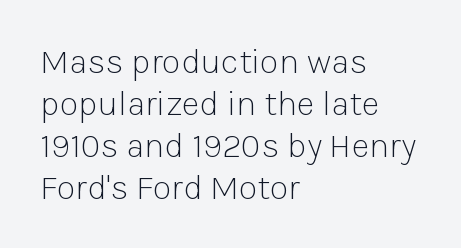
{"serif": "no", "italic": "no", "bold": "no", "weight": "light", "width": "normal", "stroke_contrast": "low", "x_height": "medium", "monospaced": "no", "underline": "no", "align": "left", "line_spacing_ratio": 1.2, "letter_spacing": "normal", "letter_spacing_em": 0.0, "glyph_px": 35}
